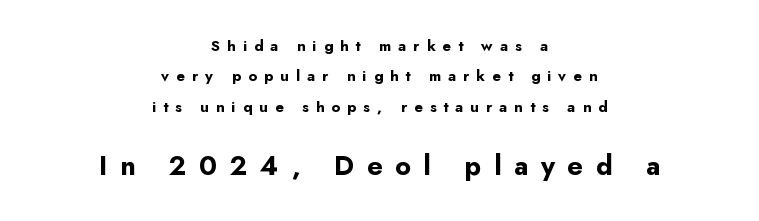
The face used here appears at its bigger size in the lower chunk. Every row of glyphs is offset so its center matches the block's center. Nobody drew a line under any word here. Rows of type keep a wide berth in the vertical direction. A typesetter would call this heavily tracked-out type. These lines were composed using upright roman letters.
